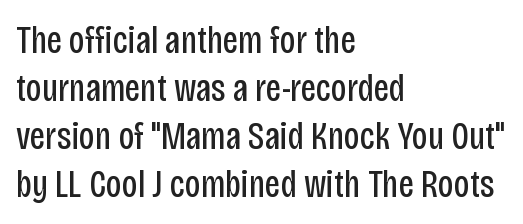
The image shows 39 px regular-weight, condensed sans-serif type, upright; set left-aligned, line spacing 1.23x, normal letter spacing, not underlined; low stroke contrast and a large x-height.
